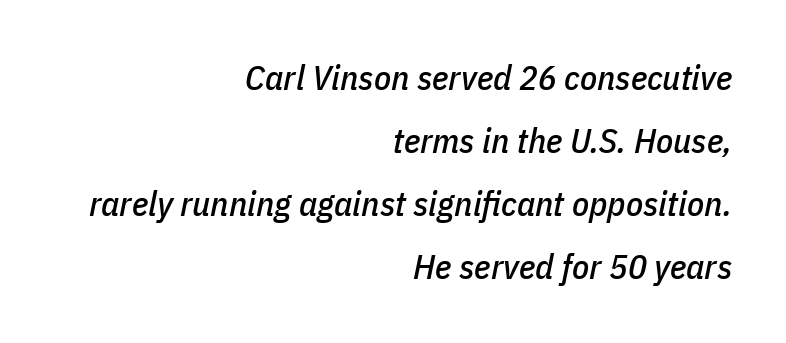
Letter spacing: default. The typesetter chose a ragged-left arrangement here. Glance below the letters and you will spot only blank space. This is oblique type, the kind used for emphasis or titles. Looks like regular typesetting: each glyph gets only the width it needs.
